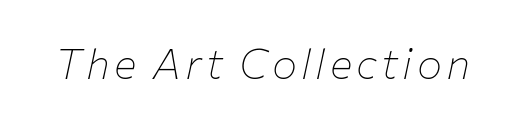
{"italic": "yes", "lean": "right", "slant_degrees": 12, "bold": "no", "weight": "thin", "width": "normal", "stroke_contrast": "low", "x_height": "medium", "monospaced": "no", "underline": "no", "glyph_px": 42}
